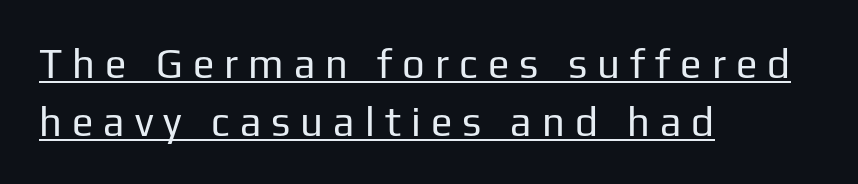
The image shows 40 px regular-weight sans-serif type, upright; set left-aligned, normal line spacing (1.46x), unusually wide letter spacing (+0.25 em), underlined; low stroke contrast and a medium x-height.
